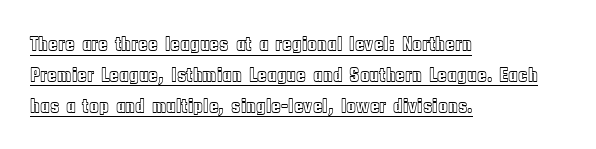
The image shows 20 px text type, upright; set left-aligned, normal line spacing (1.54x), normal letter spacing, underlined.
